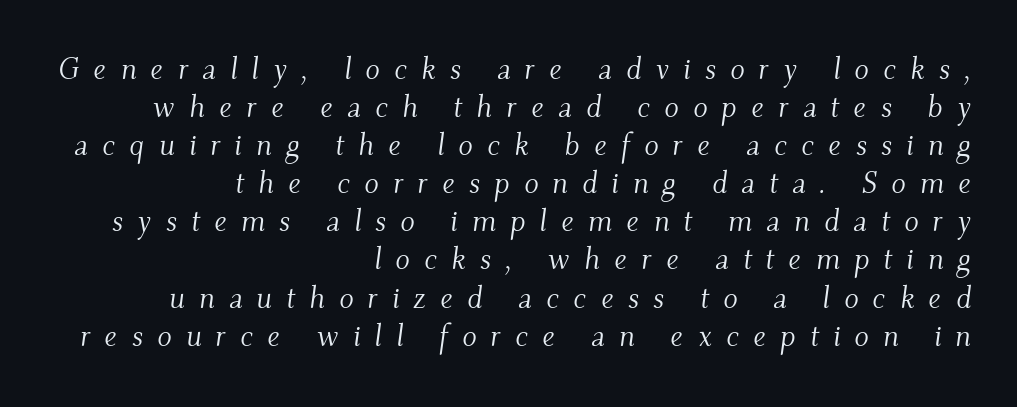
{"serif": "yes", "italic": "yes", "lean": "right", "slant_degrees": 9, "bold": "no", "weight": "light", "width": "normal", "stroke_contrast": "medium", "x_height": "small", "monospaced": "no", "underline": "no", "align": "right", "line_spacing": "normal", "line_spacing_ratio": 1.27, "letter_spacing": "wide", "letter_spacing_em": 0.47, "glyph_px": 30}
